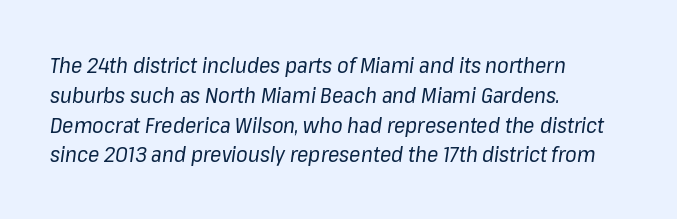
Q: Is the text bold? A: No.
Q: Is the text italic (slanted)? A: Yes, it leans right by about 8 degrees.
Q: Is the text underlined? A: No.
Q: How is the paragraph aligned? A: Left-aligned.
Q: Is the spacing between letters normal or unusually wide? A: Normal.
Q: Is the spacing between lines tight, normal or loose? A: Normal.
